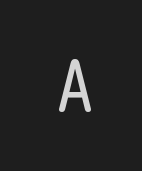
The image shows 70 px regular-weight, condensed sans-serif type, upright; set unusually wide letter spacing (+0.36 em), not underlined; low stroke contrast and a medium x-height.
